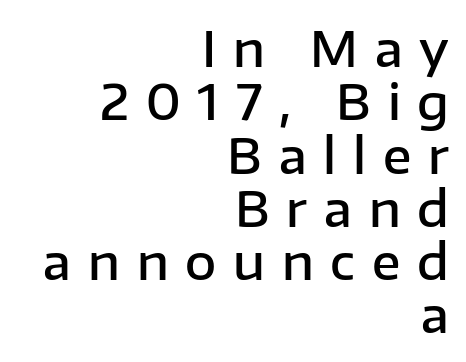
The setting favours the right margin, as signatures and pull-quotes sometimes do. Vertically, the passage feels compressed, each row crowding the next. How are the letters spaced? Widely, with obvious added tracking. This sample has the flowing, uneven cadence of proportional lettering.
